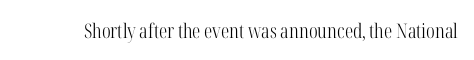
Q: Is the text bold? A: No.
Q: Is the text italic (slanted)? A: No, it is upright.
Q: Is the text underlined? A: No.
Q: Is the spacing between letters normal or unusually wide? A: Normal.
